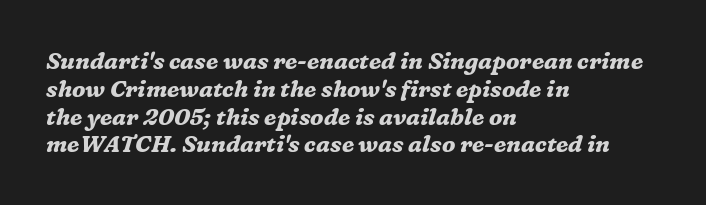
Q: Is the text bold? A: Yes.
Q: Is the text italic (slanted)? A: Yes, it leans right by about 16 degrees.
Q: Is the text underlined? A: No.
Q: How is the paragraph aligned? A: Left-aligned.
Q: Is the spacing between letters normal or unusually wide? A: Normal.
